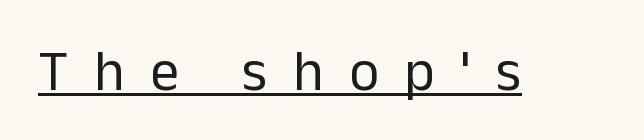
{"serif": "no", "italic": "no", "bold": "no", "weight": "regular", "width": "normal", "stroke_contrast": "low", "x_height": "medium", "monospaced": "no", "underline": "yes", "letter_spacing": "wide", "letter_spacing_em": 0.45, "glyph_px": 57}
